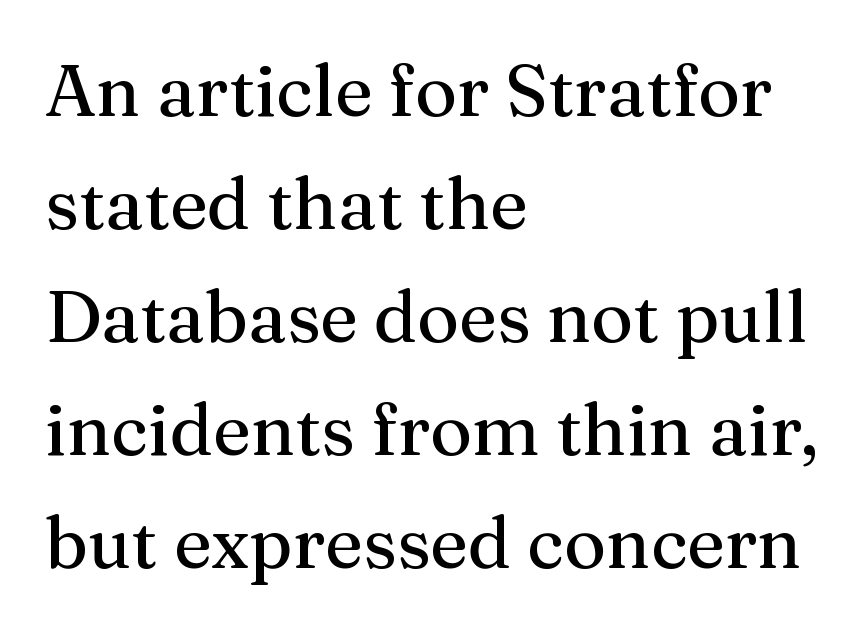
Compared with typical body copy, the letter spacing here is the same. The paragraph has a hard left edge and a soft right edge. These lines sit exactly where default settings would place them. Spacing verdict: proportional, widths tailored to each character.
